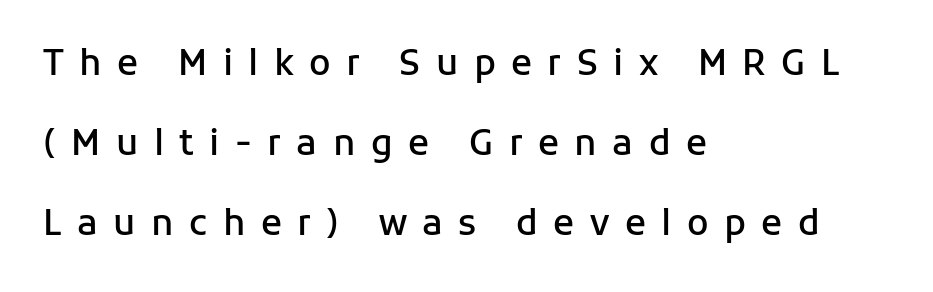
The image shows 35 px semibold sans-serif type, upright; set left-aligned, loose line spacing (2.28x), unusually wide letter spacing (+0.44 em), not underlined; low stroke contrast and a medium x-height.
